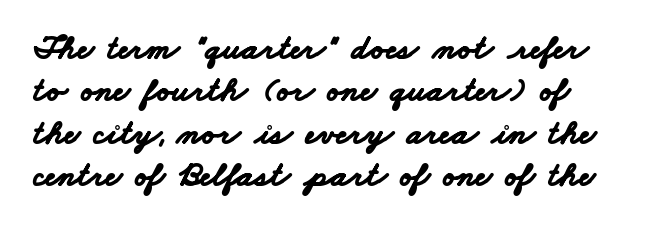
The image shows 35 px bold, wide sans-serif type; set line spacing 1.21x, normal letter spacing, not underlined; low stroke contrast and a small x-height.
